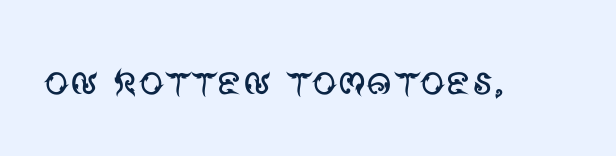
The image shows 50 px regular-weight sans-serif type, upright; set normal letter spacing, not underlined; medium stroke contrast and a large x-height.
